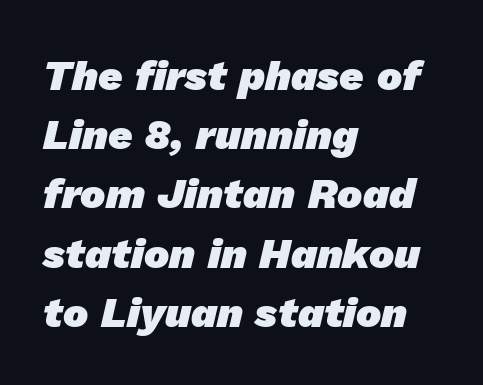
Leftover space on each line is placed entirely after the last word. Default kerning and tracking; the words read as compact shapes. This sample has the flowing, uneven cadence of proportional lettering. Does the type have serifs? No, each stem ends abruptly. Strokes here are thick enough to call this a true bold. The string is rendered with underlining switched off.
